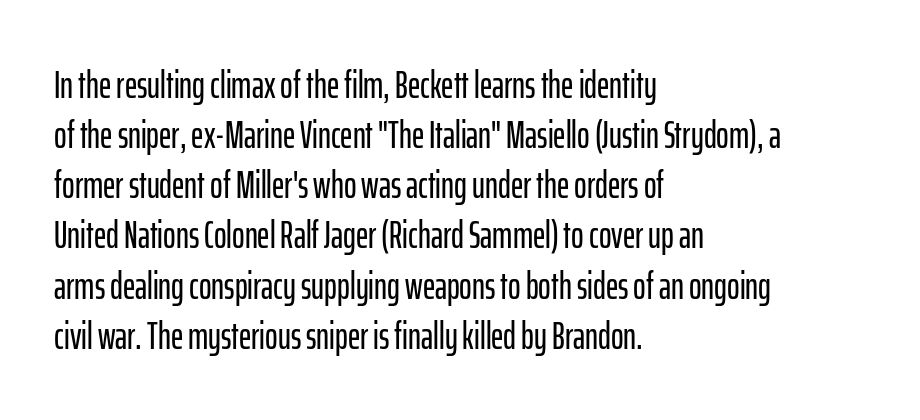
Q: Is the text italic (slanted)? A: No, it is upright.
Q: Is the typeface a serif or a sans-serif typeface? A: Sans-serif.
Q: Is the text underlined? A: No.
Q: How is the paragraph aligned? A: Left-aligned.
Q: Is the spacing between letters normal or unusually wide? A: Normal.
Q: Is the spacing between lines tight, normal or loose? A: Normal.
Q: Width (condensed, normal, or wide)? A: Condensed.
Q: Stroke contrast? A: Low.
Q: x-height? A: Medium.
Q: Monospaced? A: No.
